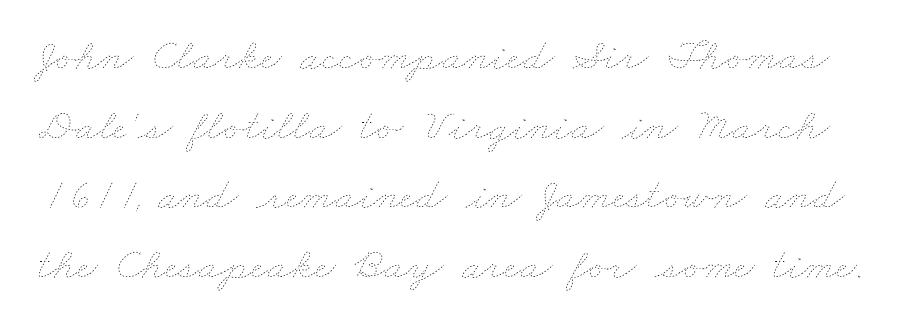
Q: Is the text bold? A: No.
Q: Is the text underlined? A: No.
Q: Is the spacing between letters normal or unusually wide? A: Normal.
Q: Is the spacing between lines tight, normal or loose? A: Normal.
Q: Width (condensed, normal, or wide)? A: Wide.
Q: Stroke contrast? A: Low.
Q: x-height? A: Small.
Q: Monospaced? A: No.
